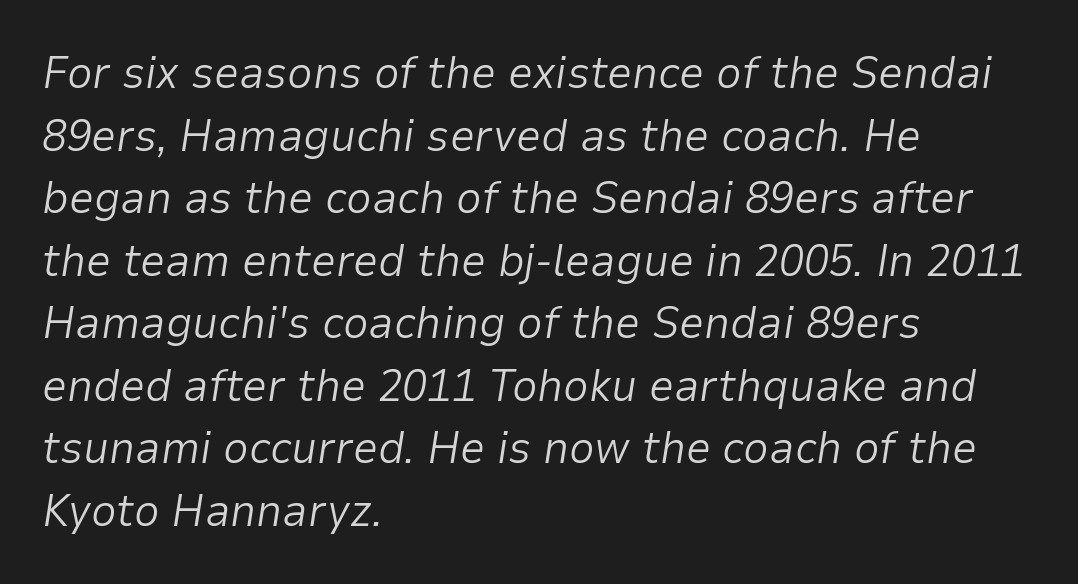
The passage shown is typed in a proportional face where columns would drift. The passage shown has conventional tracking throughout. Clear beneath every line of the passage. Line beginnings align vertically; line endings do not. Posture: slanted. On a weight scale, this lands at 450 or below.
